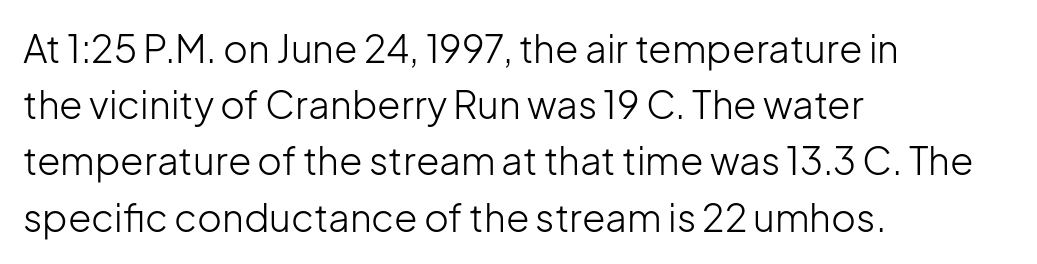
{"serif": "no", "italic": "no", "bold": "no", "weight": "light", "width": "normal", "stroke_contrast": "low", "x_height": "medium", "monospaced": "no", "underline": "no", "align": "left", "line_spacing": "normal", "line_spacing_ratio": 1.48, "letter_spacing": "normal", "letter_spacing_em": 0.0, "glyph_px": 38}
